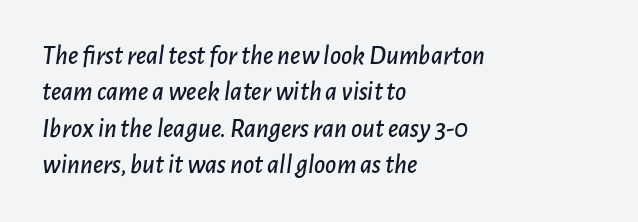
The image shows 27 px text type, italic (leaning right); set left-aligned, normal line spacing (1.35x), normal letter spacing, not underlined.
